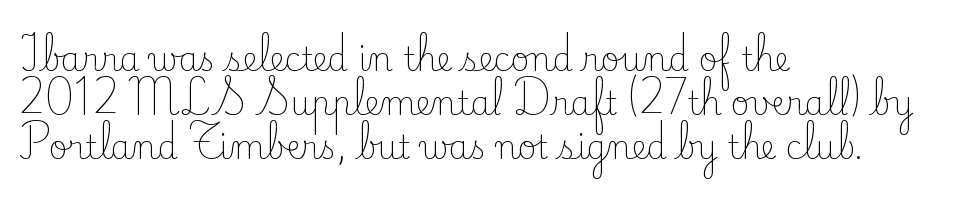
{"serif": "yes", "italic": "no", "bold": "no", "weight": "light", "width": "normal", "stroke_contrast": "low", "x_height": "small", "monospaced": "no", "underline": "no", "align": "left", "line_spacing": "normal", "line_spacing_ratio": 1.38, "letter_spacing": "normal", "letter_spacing_em": 0.0, "glyph_px": 32}
